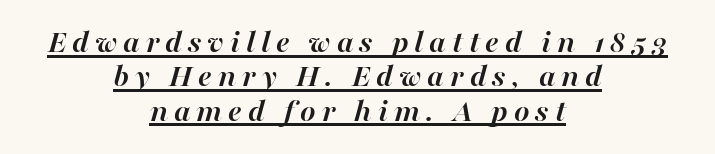
The lines in this sample share a center point and differ in where they start and stop. The font is running at its bold setting. The passage shown stacks its lines with hardly any gap. The font's italic variant was chosen for this text.
